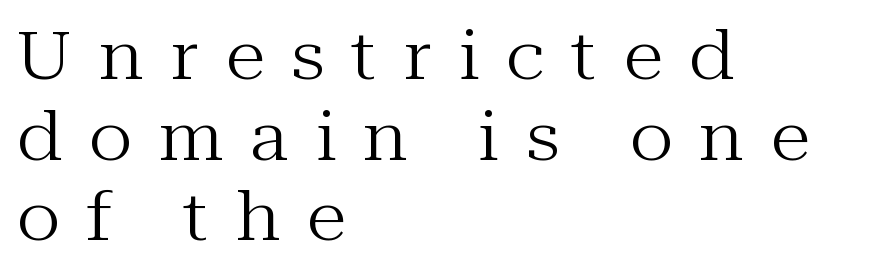
{"serif": "yes", "italic": "no", "bold": "no", "weight": "regular", "width": "normal", "stroke_contrast": "medium", "x_height": "medium", "monospaced": "no", "underline": "no", "align": "left", "line_spacing_ratio": 1.22, "letter_spacing": "wide", "letter_spacing_em": 0.41, "glyph_px": 66}
